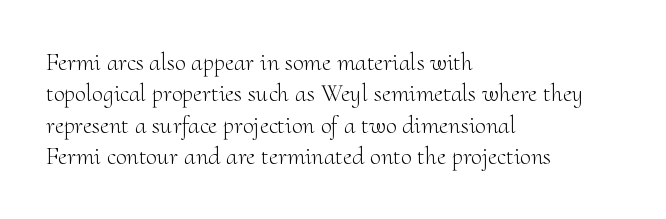
{"italic": "no", "bold": "no", "underline": "no", "align": "left", "line_spacing": "normal", "line_spacing_ratio": 1.26, "letter_spacing": "normal", "letter_spacing_em": 0.0, "glyph_px": 25}
